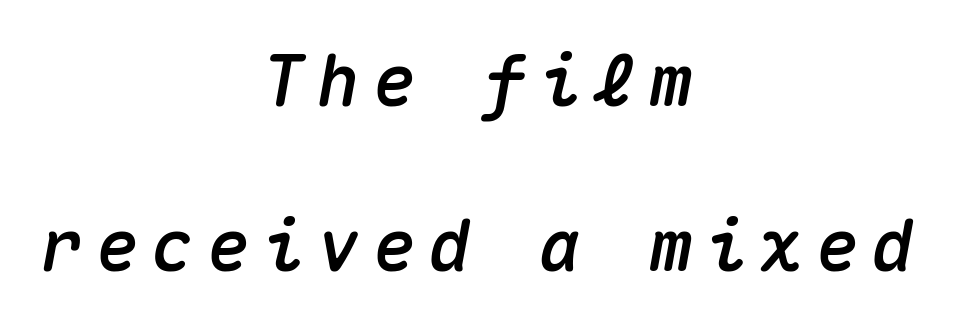
The image shows 71 px text type, italic (leaning right), monospaced; set centered, loose line spacing (2.33x), not underlined; medium stroke contrast and a medium x-height.
